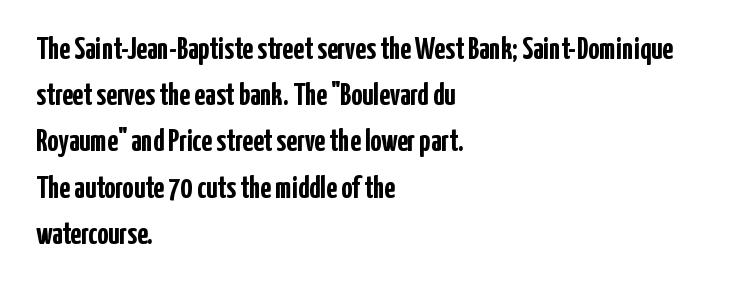
{"serif": "no", "italic": "no", "bold": "yes", "weight": "semibold", "width": "condensed", "stroke_contrast": "low", "x_height": "medium", "monospaced": "no", "underline": "no", "align": "left", "line_spacing": "normal", "line_spacing_ratio": 1.49, "letter_spacing": "normal", "letter_spacing_em": 0.0, "glyph_px": 31}
